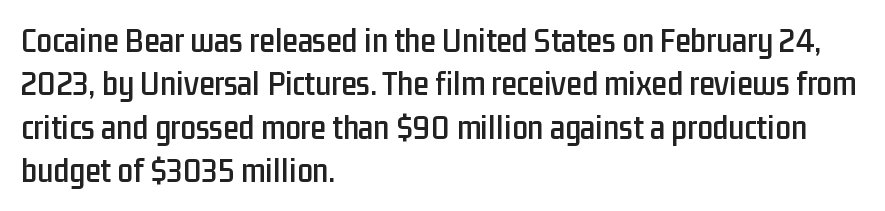
{"serif": "no", "italic": "no", "width": "condensed", "stroke_contrast": "low", "x_height": "medium", "monospaced": "no", "underline": "no", "align": "left", "line_spacing_ratio": 1.24, "letter_spacing": "normal", "letter_spacing_em": 0.0, "glyph_px": 35}
